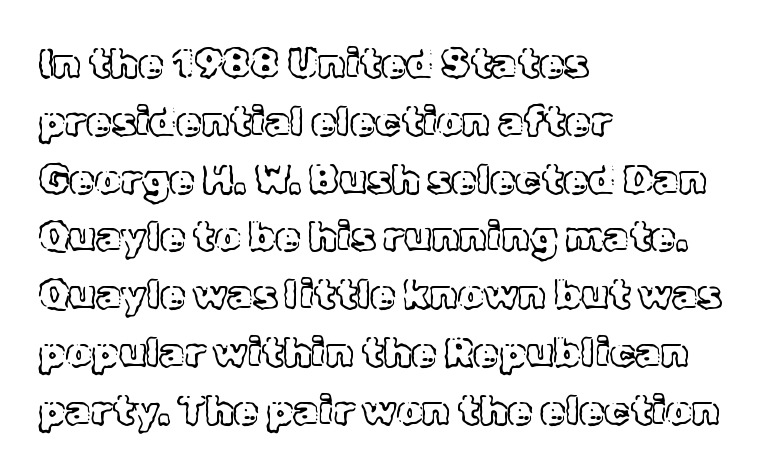
Italic: no, the glyphs are upright roman. The horizontal fit of the characters is conventional and even. How would I describe the line gaps? Plain and ordinary. You could not count columns in this text — the font is proportionally spaced. Caption: multi-line text, flush left, ragged right.
